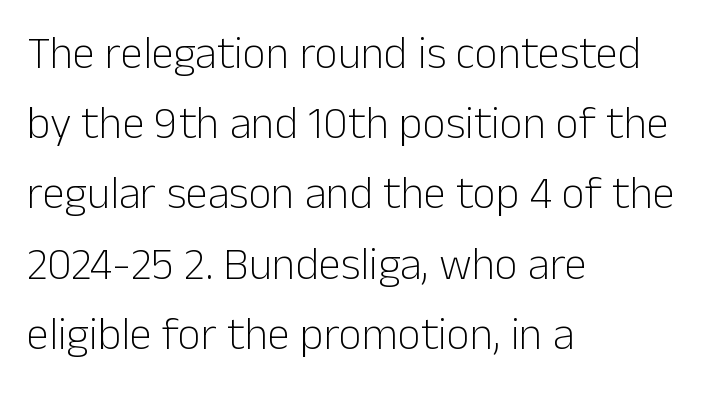
The image shows 45 px light sans-serif type, upright; set left-aligned, normal line spacing (1.56x), normal letter spacing, not underlined; low stroke contrast and a medium x-height.
